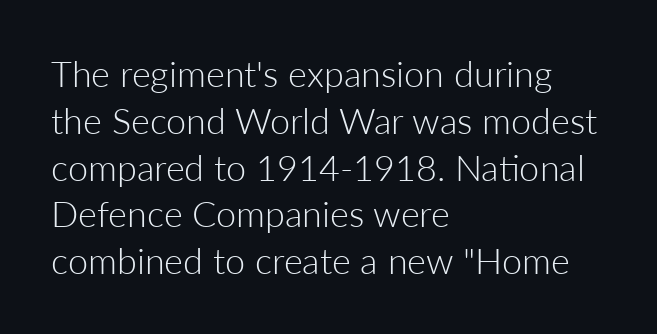
The image shows 36 px light sans-serif type, upright; set left-aligned, normal line spacing (1.3x), normal letter spacing, not underlined; low stroke contrast and a medium x-height.
